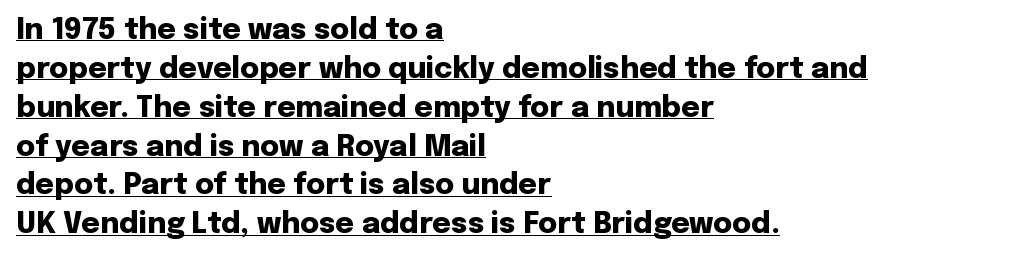
{"serif": "no", "italic": "no", "bold": "yes", "weight": "heavy", "width": "normal", "stroke_contrast": "low", "x_height": "medium", "monospaced": "no", "underline": "yes", "align": "left", "line_spacing": "normal", "line_spacing_ratio": 1.34, "letter_spacing": "normal", "letter_spacing_em": 0.0, "glyph_px": 29}
